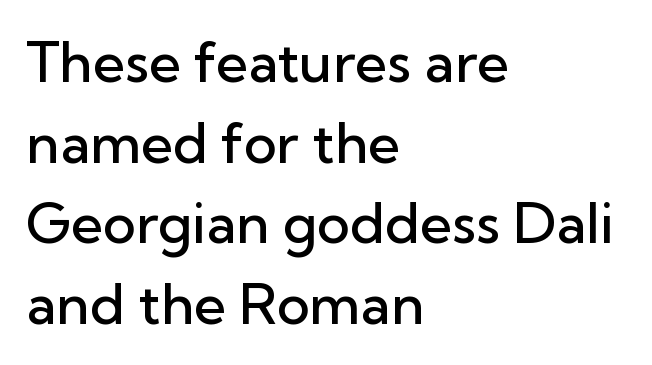
Q: Is the text bold? A: Semi-bold.
Q: Is the text italic (slanted)? A: No, it is upright.
Q: Is the typeface a serif or a sans-serif typeface? A: Sans-serif.
Q: Is the text underlined? A: No.
Q: How is the paragraph aligned? A: Left-aligned.
Q: Is the spacing between letters normal or unusually wide? A: Normal.
Q: Is the spacing between lines tight, normal or loose? A: Normal.
Q: Width (condensed, normal, or wide)? A: Normal.
Q: Stroke contrast? A: Low.
Q: x-height? A: Medium.
Q: Monospaced? A: No.
